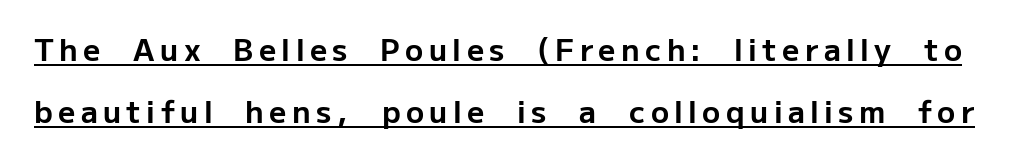
Q: Is the text bold? A: Yes.
Q: Is the text italic (slanted)? A: No, it is upright.
Q: Is the typeface a serif or a sans-serif typeface? A: Sans-serif.
Q: Is the text underlined? A: Yes.
Q: Is the spacing between lines tight, normal or loose? A: Loose.
Q: Width (condensed, normal, or wide)? A: Normal.
Q: Stroke contrast? A: Low.
Q: x-height? A: Medium.
Q: Monospaced? A: No.
